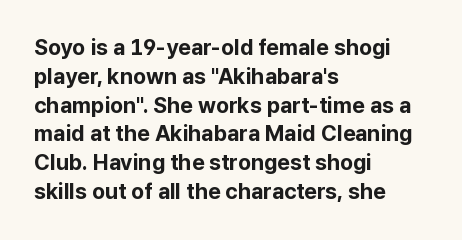
{"italic": "no", "bold": "yes", "underline": "no", "align": "left", "line_spacing": "normal", "line_spacing_ratio": 1.31, "letter_spacing": "normal", "letter_spacing_em": 0.0, "glyph_px": 22}
